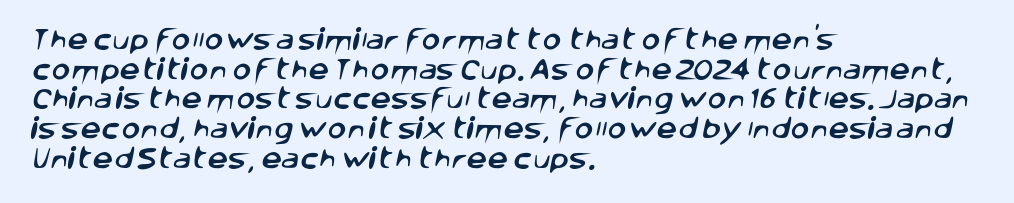
The image shows 23 px text type; set left-aligned, normal line spacing (1.29x), normal letter spacing, not underlined.
